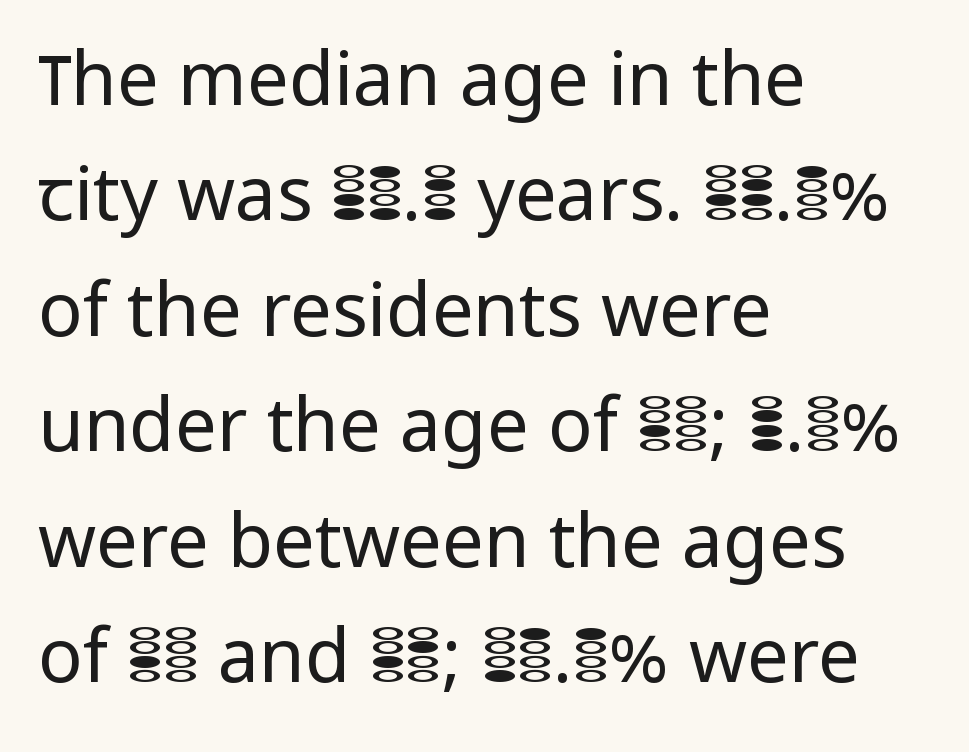
Q: Is the text bold? A: No.
Q: Is the text italic (slanted)? A: No, it is upright.
Q: Is the typeface a serif or a sans-serif typeface? A: Sans-serif.
Q: Is the text underlined? A: No.
Q: How is the paragraph aligned? A: Left-aligned.
Q: Is the spacing between letters normal or unusually wide? A: Normal.
Q: Is the spacing between lines tight, normal or loose? A: Normal.
Q: Width (condensed, normal, or wide)? A: Normal.
Q: Stroke contrast? A: Low.
Q: x-height? A: Medium.
Q: Monospaced? A: No.
